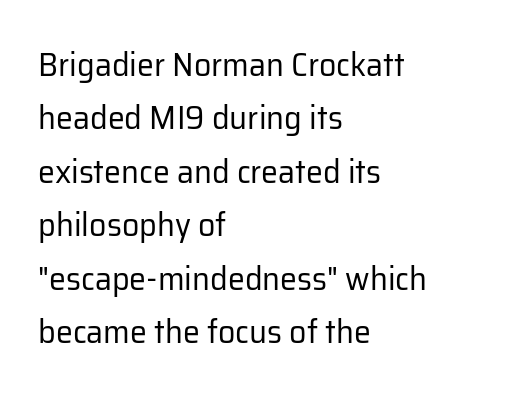
The font's upright variant was chosen for this text. Heft: none added — not bold. The characters display no serif detailing; their extremities are plain. Clear beneath every line of the passage. Here the designer chose a conventional face with non-uniform glyph widths.
